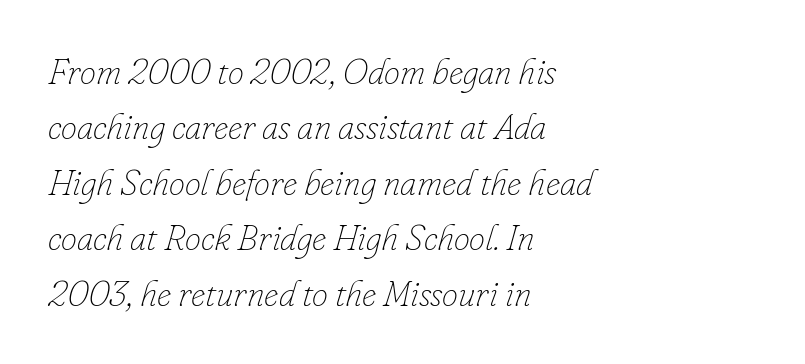
Unmarked baselines from the first word to the last. Leading matches the norm, producing a regular column. The lines are quadded left. Honestly, the letter spacing is just normal — you wouldn't notice it.
